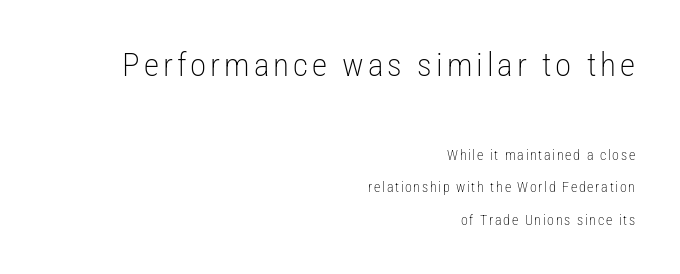
Bigger letters appear in the top chunk; the bottom chunk is reduced. Counters stay open thanks to moderate or lighter strokes. Posture: vertical. Check where the strokes stop: nothing finishes them off — pure sans. Has an underline been added? It has not. The paragraph has a hard right edge and a soft left edge.
